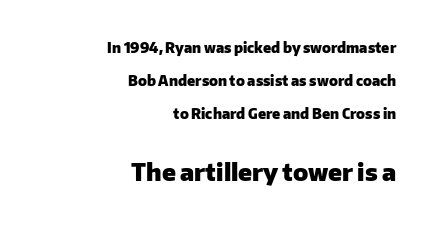
{"italic": "no", "bold": "yes", "underline": "no", "align": "right", "line_spacing": "loose", "line_spacing_ratio": 2.36, "letter_spacing": "normal", "letter_spacing_em": 0.0, "larger_block": "second", "size_ratio": 1.71, "glyph_px": 24}
